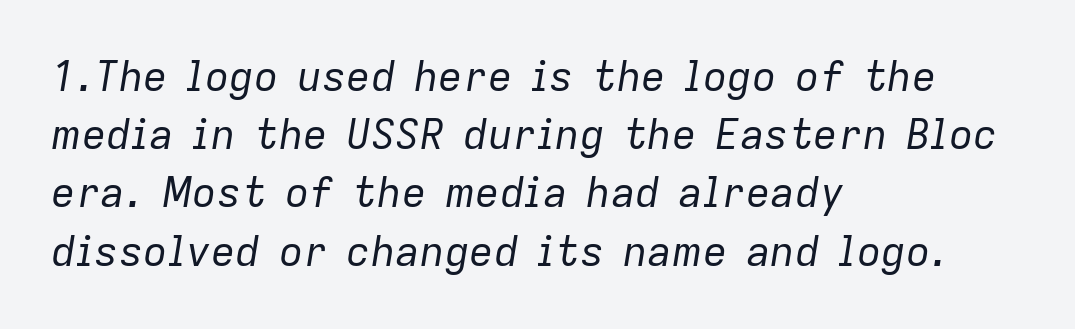
The image shows 41 px regular-weight type, italic (leaning right); set left-aligned, normal line spacing (1.42x), normal letter spacing, not underlined; low stroke contrast and a medium x-height.
